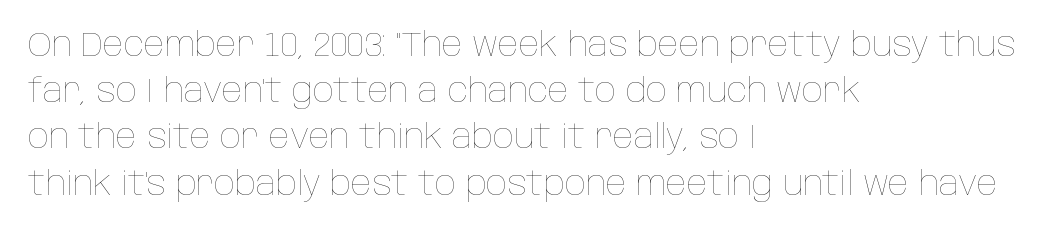
The image shows 34 px thin, condensed type, upright; set left-aligned, normal line spacing (1.36x), normal letter spacing, not underlined; low stroke contrast and a large x-height.
